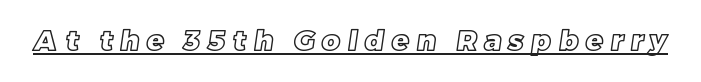
{"width": "normal", "x_height": "large", "monospaced": "no", "underline": "yes", "letter_spacing": "wide", "letter_spacing_em": 0.27, "glyph_px": 28}
